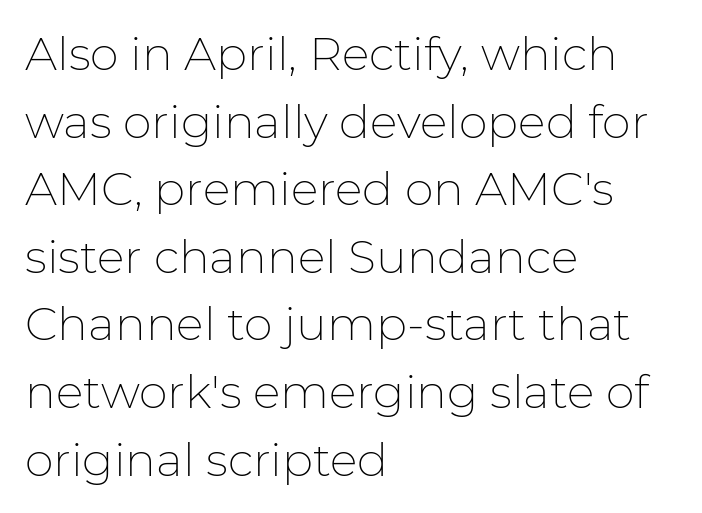
The image shows 46 px thin sans-serif type, upright; set left-aligned, normal line spacing (1.47x), normal letter spacing, not underlined; low stroke contrast and a medium x-height.
